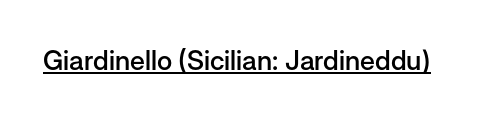
{"italic": "no", "bold": "semi", "underline": "yes", "letter_spacing": "normal", "letter_spacing_em": 0.0, "glyph_px": 27}
